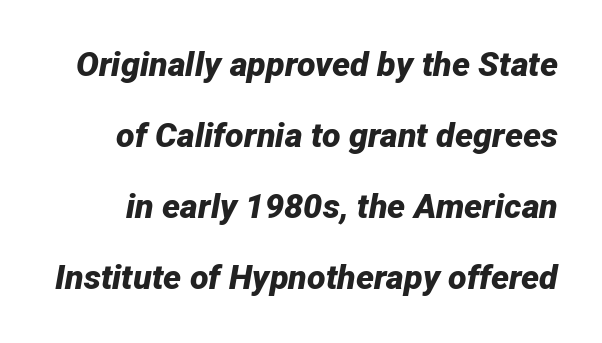
The image shows 34 px bold type, italic (leaning right); set loose line spacing (2.09x), normal letter spacing, not underlined; low stroke contrast and a medium x-height.
